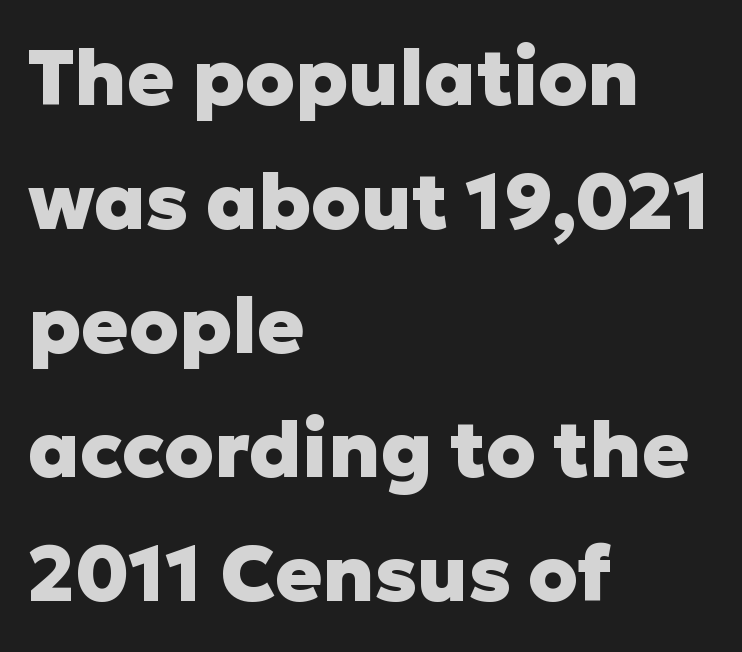
The image shows 78 px heavy sans-serif type, upright; set left-aligned, normal line spacing (1.59x), normal letter spacing, not underlined; low stroke contrast and a medium x-height.
